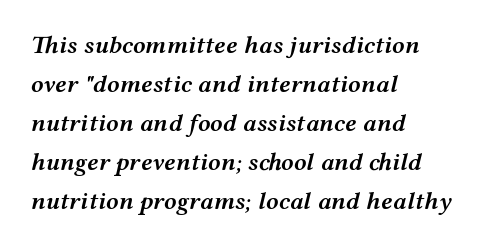
Default kerning and tracking; the words read as compact shapes. The space beneath each line is pristine and unruled. Vertically, the passage feels balanced, rows spaced as you'd expect. Observe the lean: these are italic letterforms.
